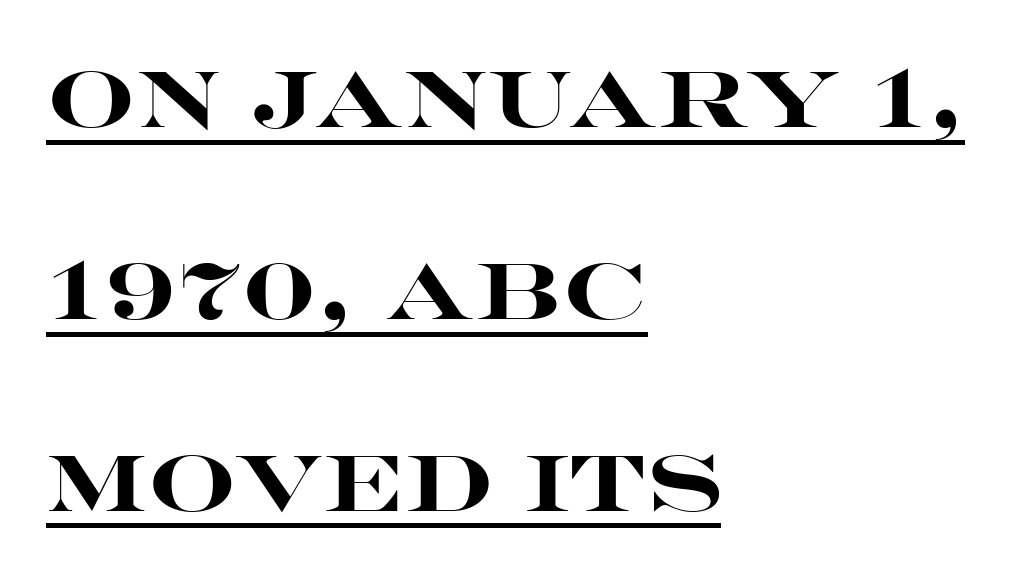
This is heavy type, rendered in bold. Proportional: the letters do not fall into vertical columns. The type sits square on the baseline with zero lean. The passage is arranged the way most books set body copy — flush left. In terms of leading, this rendering errs on the spacious side.
